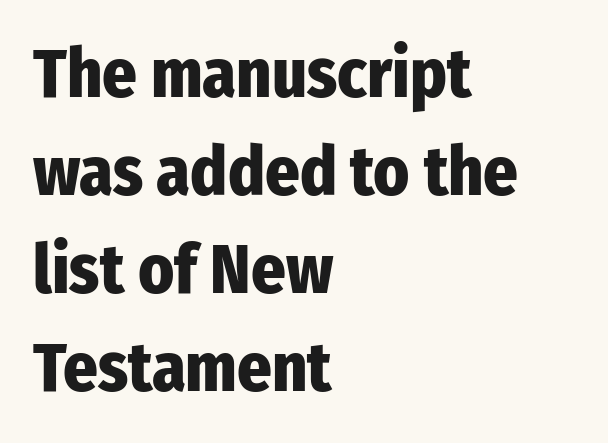
The image shows 68 px heavy, condensed sans-serif type, upright; set left-aligned, normal line spacing (1.44x), normal letter spacing, not underlined; low stroke contrast and a medium x-height.
